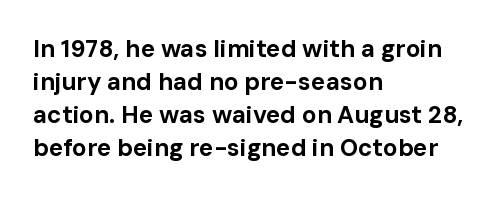
{"italic": "no", "bold": "yes", "underline": "no", "align": "left", "line_spacing": "normal", "line_spacing_ratio": 1.38, "letter_spacing": "normal", "letter_spacing_em": 0.0, "glyph_px": 24}
